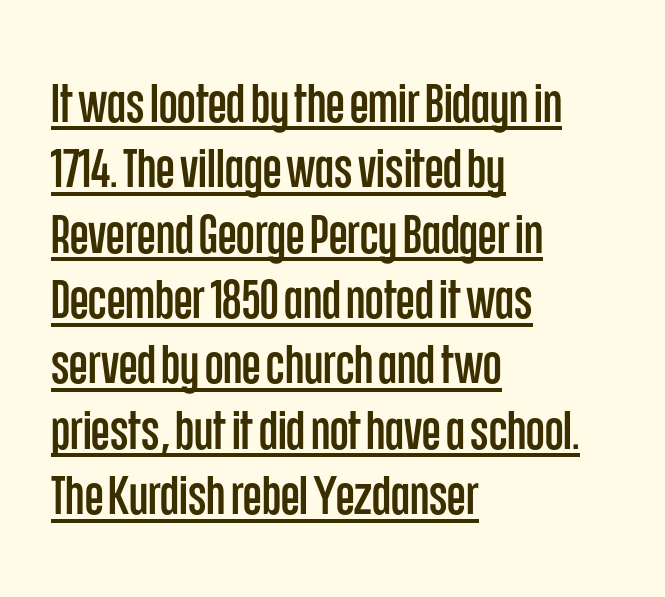
The image shows 54 px condensed sans-serif type, upright; set left-aligned, line spacing 1.21x, normal letter spacing, underlined; low stroke contrast and a large x-height.
